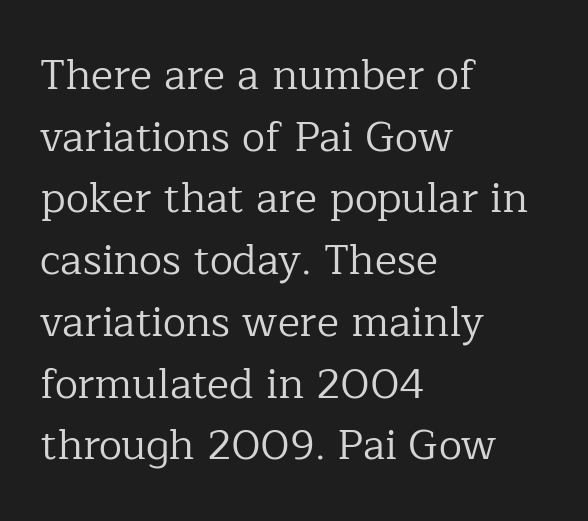
Tall strokes in this sample are plumb rather than angled. The typeface chosen for these lines features serifs. The letters look calm and open, with moderate or lighter stems. These lines are set flush left with a ragged right edge. Vertical spacing — default.
